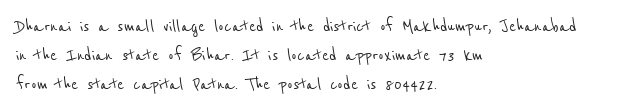
{"underline": "no", "align": "left", "line_spacing": "normal", "line_spacing_ratio": 1.37, "letter_spacing": "normal", "letter_spacing_em": 0.0, "glyph_px": 21}
